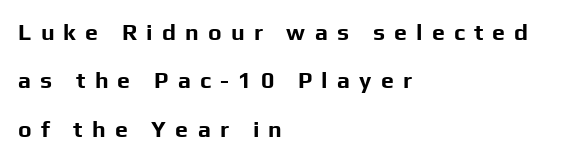
{"italic": "no", "bold": "yes", "underline": "no", "align": "left", "line_spacing": "loose", "line_spacing_ratio": 2.1, "letter_spacing": "wide", "letter_spacing_em": 0.4, "glyph_px": 23}
